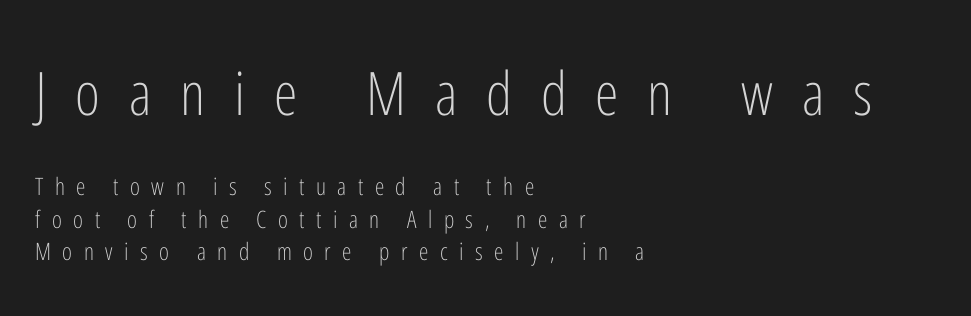
The image shows 60 px light, condensed sans-serif type, upright; set left-aligned, normal line spacing (1.34x), unusually wide letter spacing (+0.48 em), not underlined; the first (top) block is 2.5x larger; low stroke contrast and a medium x-height.
